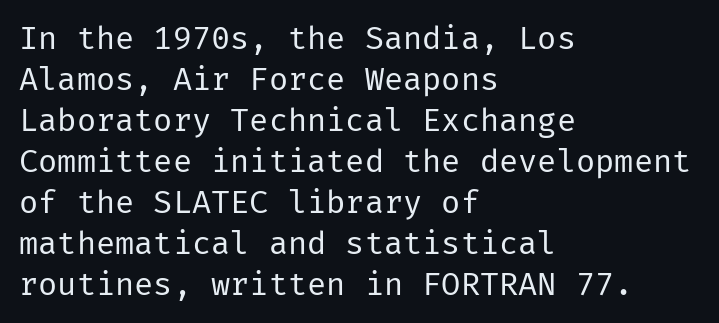
{"serif": "no", "italic": "no", "bold": "no", "weight": "regular", "width": "normal", "stroke_contrast": "low", "x_height": "medium", "underline": "no", "align": "left", "line_spacing": "normal", "line_spacing_ratio": 1.28, "letter_spacing": "normal", "letter_spacing_em": 0.0, "glyph_px": 32}
